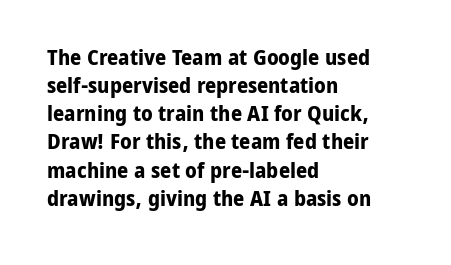
The image shows 22 px bold type, upright; set left-aligned, normal line spacing (1.28x), normal letter spacing, not underlined.
